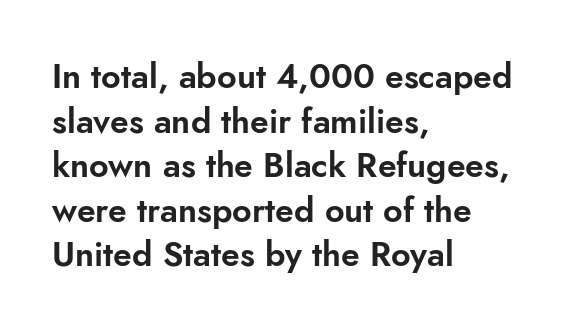
Q: Is the text italic (slanted)? A: No, it is upright.
Q: Is the typeface a serif or a sans-serif typeface? A: Sans-serif.
Q: Is the text underlined? A: No.
Q: How is the paragraph aligned? A: Left-aligned.
Q: Is the spacing between letters normal or unusually wide? A: Normal.
Q: Is the spacing between lines tight, normal or loose? A: Normal.
Q: Width (condensed, normal, or wide)? A: Normal.
Q: Stroke contrast? A: Low.
Q: x-height? A: Small.
Q: Monospaced? A: No.
